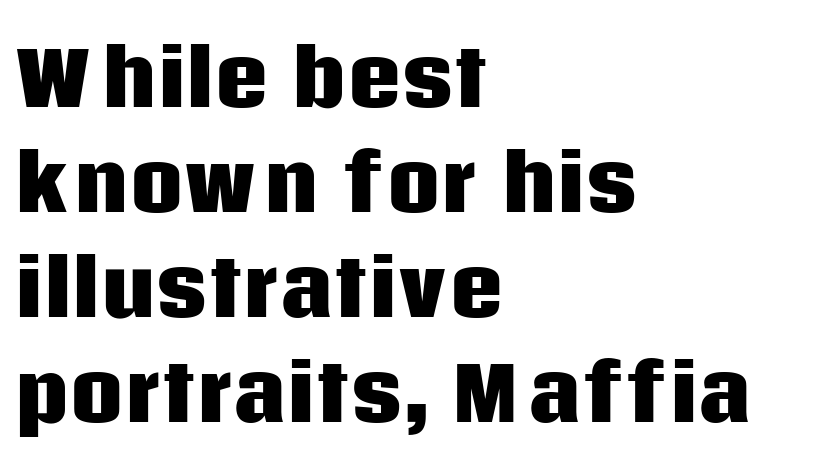
The image shows 75 px heavy sans-serif type, upright; set left-aligned, normal line spacing (1.4x), normal letter spacing, not underlined; low stroke contrast and a large x-height.
